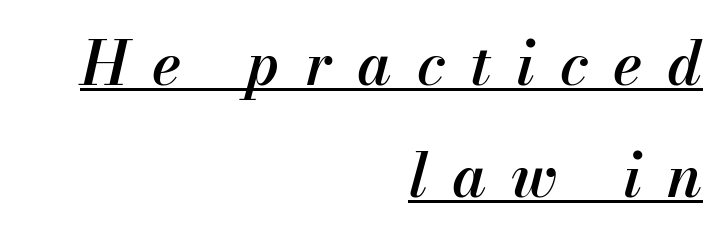
The image shows 61 px semibold type, italic (leaning right); set right-aligned, line spacing 1.84x, unusually wide letter spacing (+0.41 em), underlined; medium stroke contrast and a small x-height.
